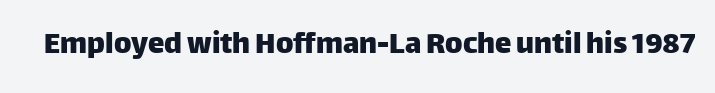
The image shows 33 px sans-serif type, upright; set normal letter spacing, not underlined; low stroke contrast and a large x-height.
